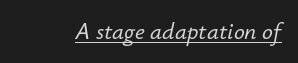
The image shows 24 px text type, italic (leaning right); set normal letter spacing, underlined.
